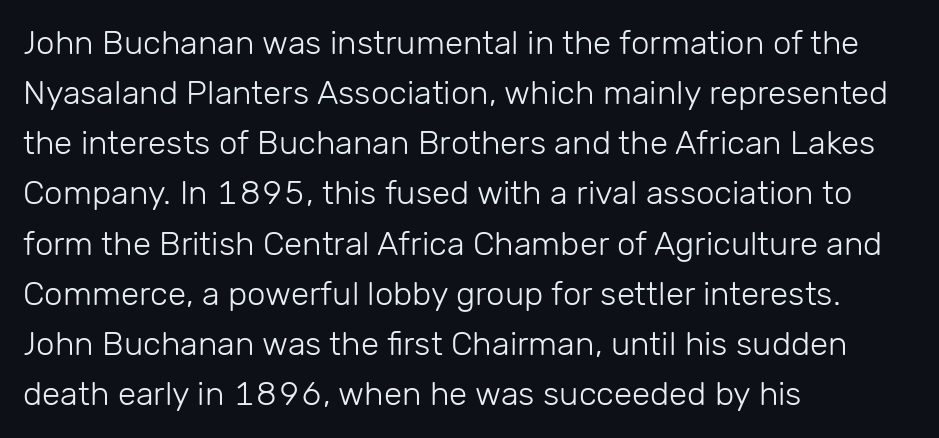
{"serif": "no", "italic": "no", "bold": "no", "weight": "light", "width": "normal", "stroke_contrast": "low", "x_height": "medium", "monospaced": "no", "underline": "no", "align": "left", "line_spacing": "normal", "line_spacing_ratio": 1.52, "letter_spacing": "normal", "letter_spacing_em": 0.0, "glyph_px": 33}
